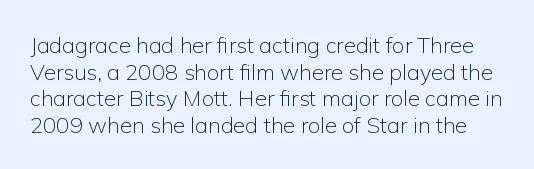
Q: Is the text bold? A: No.
Q: Is the text italic (slanted)? A: No, it is upright.
Q: Is the text underlined? A: No.
Q: Is the spacing between letters normal or unusually wide? A: Normal.
